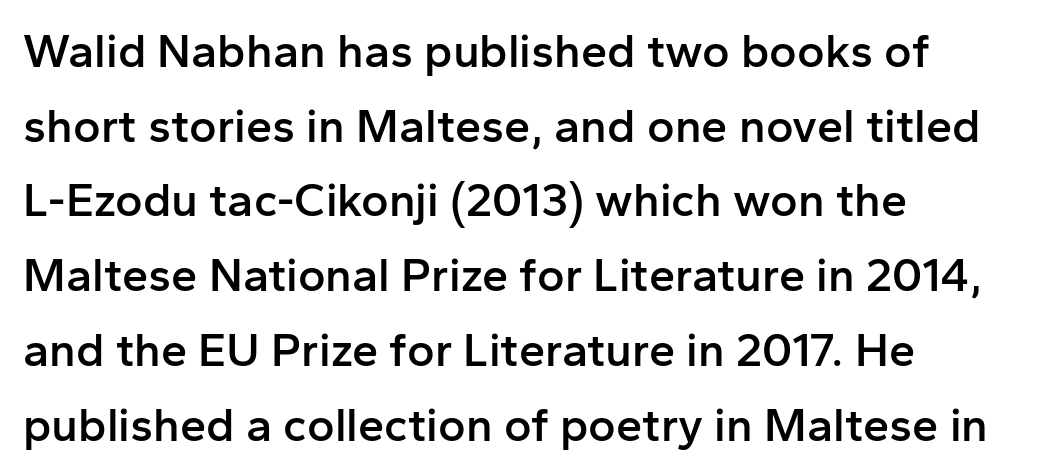
Q: Is the text bold? A: Semi-bold.
Q: Is the text italic (slanted)? A: No, it is upright.
Q: Is the typeface a serif or a sans-serif typeface? A: Sans-serif.
Q: Is the text underlined? A: No.
Q: How is the paragraph aligned? A: Left-aligned.
Q: Is the spacing between letters normal or unusually wide? A: Normal.
Q: Is the spacing between lines tight, normal or loose? A: Normal.
Q: Width (condensed, normal, or wide)? A: Normal.
Q: Stroke contrast? A: Low.
Q: x-height? A: Medium.
Q: Monospaced? A: No.
